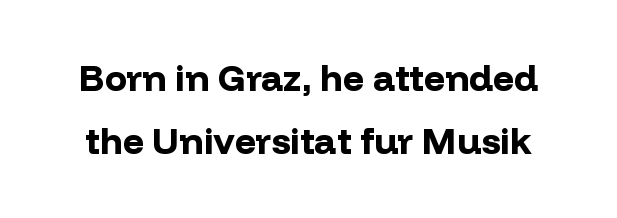
The image shows 37 px bold sans-serif type, upright; set normal line spacing (1.69x), normal letter spacing, not underlined; low stroke contrast and a medium x-height.
